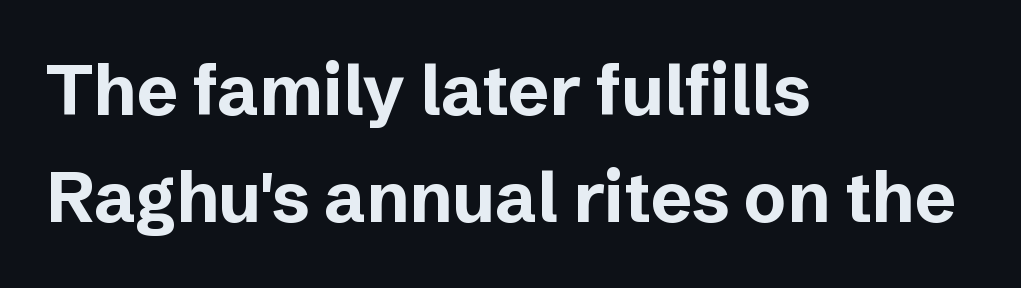
The image shows 70 px bold sans-serif type, upright; set left-aligned, normal line spacing (1.53x), normal letter spacing, not underlined; low stroke contrast and a medium x-height.
